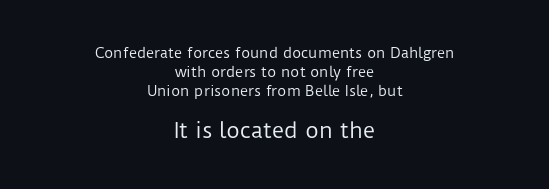
Q: Is the text bold? A: No.
Q: Is the text italic (slanted)? A: No, it is upright.
Q: Is the text underlined? A: No.
Q: How is the paragraph aligned? A: Centered.
Q: Is the spacing between letters normal or unusually wide? A: Normal.
Q: Is the spacing between lines tight, normal or loose? A: Normal.
Q: Which block of text is set in a larger size, the first (top) or the second (bottom)? A: The second (bottom) one.
